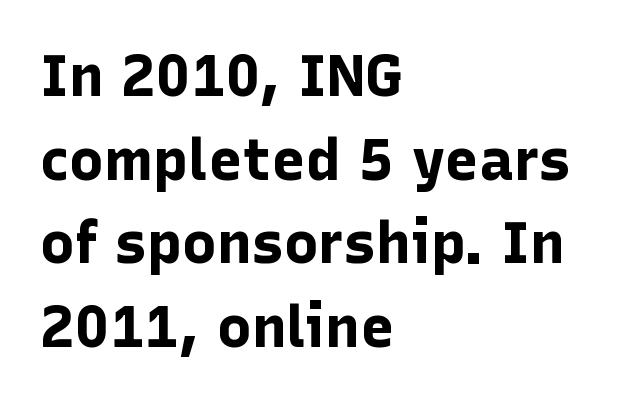
The image shows 58 px bold sans-serif type, upright; set left-aligned, normal line spacing (1.44x), normal letter spacing, not underlined; low stroke contrast and a medium x-height.
